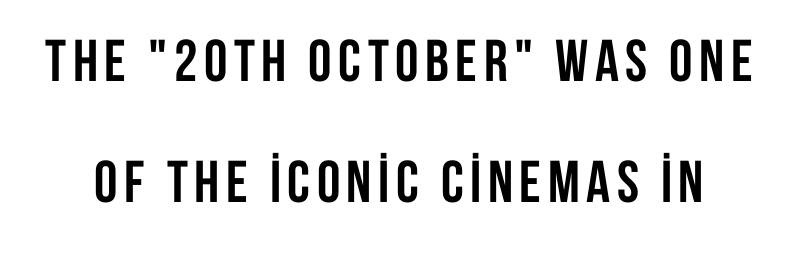
The image shows 59 px semibold, condensed sans-serif type, upright; set loose line spacing (2.05x), not underlined; low stroke contrast and a large x-height.
